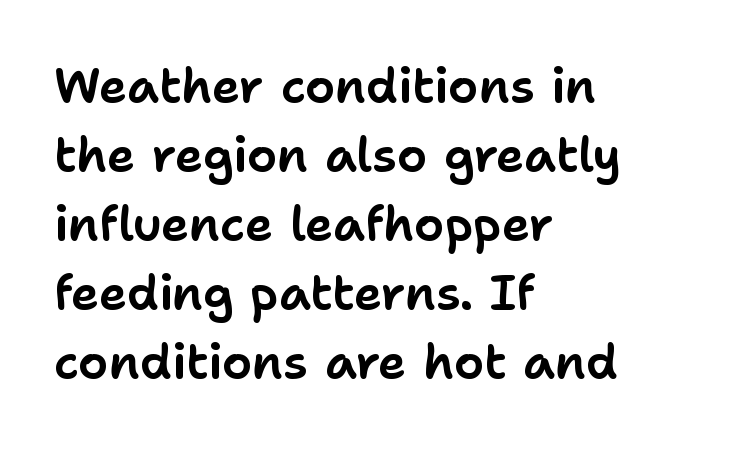
The image shows 48 px sans-serif type, upright; set left-aligned, normal line spacing (1.44x), normal letter spacing, not underlined; low stroke contrast and a medium x-height.
